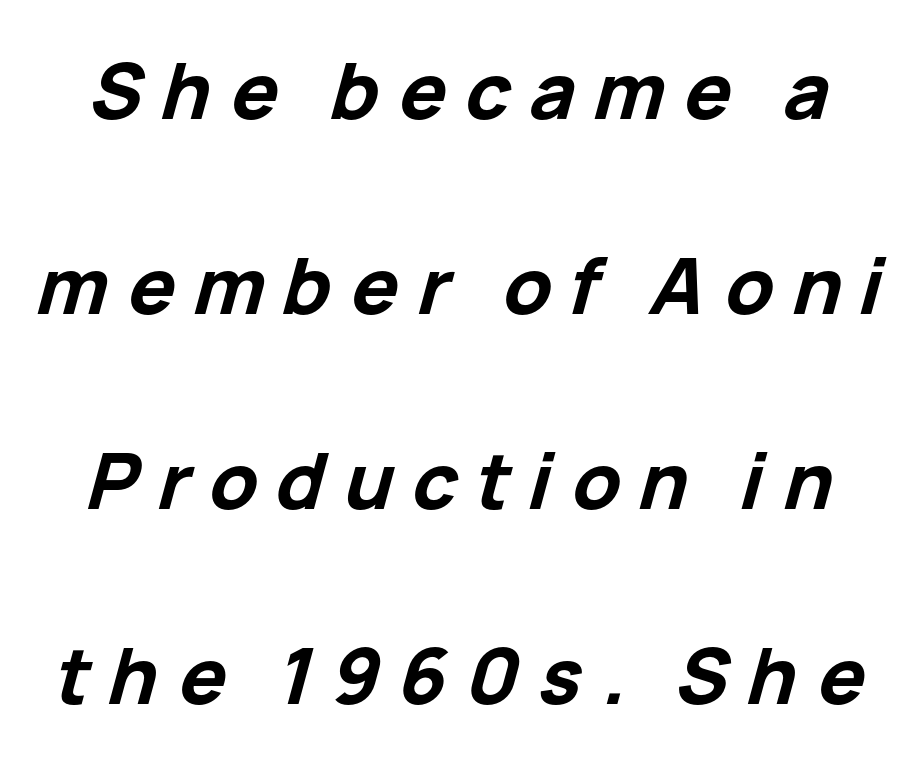
Q: Is the text bold? A: Yes.
Q: Is the text italic (slanted)? A: Yes, it leans right by about 15 degrees.
Q: Is the text underlined? A: No.
Q: Is the spacing between letters normal or unusually wide? A: Unusually wide.
Q: Is the spacing between lines tight, normal or loose? A: Loose.
Q: Width (condensed, normal, or wide)? A: Normal.
Q: Stroke contrast? A: Low.
Q: x-height? A: Medium.
Q: Monospaced? A: No.
